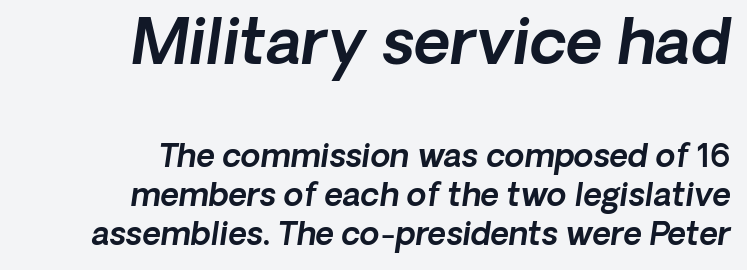
Q: Is the text italic (slanted)? A: Yes, it leans right by about 8 degrees.
Q: Is the text underlined? A: No.
Q: How is the paragraph aligned? A: Right-aligned.
Q: Is the spacing between letters normal or unusually wide? A: Normal.
Q: Which block of text is set in a larger size, the first (top) or the second (bottom)? A: The first (top) one.
Q: Width (condensed, normal, or wide)? A: Normal.
Q: x-height? A: Medium.
Q: Monospaced? A: No.
